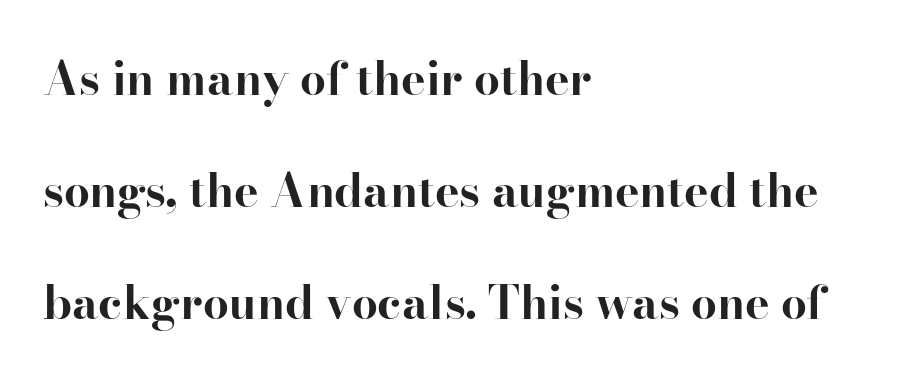
{"serif": "yes", "italic": "no", "bold": "yes", "weight": "bold", "width": "normal", "stroke_contrast": "high", "x_height": "small", "monospaced": "no", "underline": "no", "align": "left", "line_spacing": "loose", "line_spacing_ratio": 2.43, "letter_spacing": "normal", "letter_spacing_em": 0.0, "glyph_px": 46}
